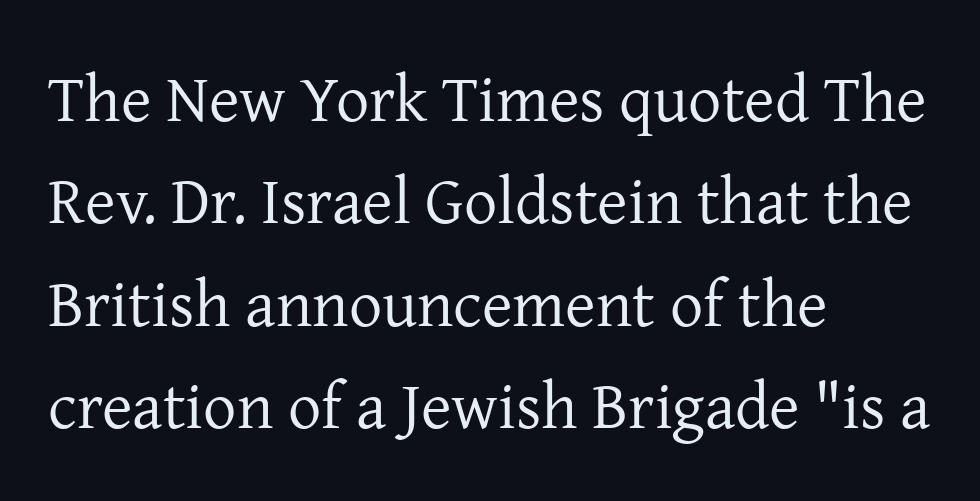
Stems and bowls with no extra thickness — not bold. Leading: standard. This rendering employs a face with finishing strokes, i.e., a serif. Here the glyphs are tracked normally, forming tight word shapes. Layout note: lines flush left. Spacing verdict: proportional, widths tailored to each character.
